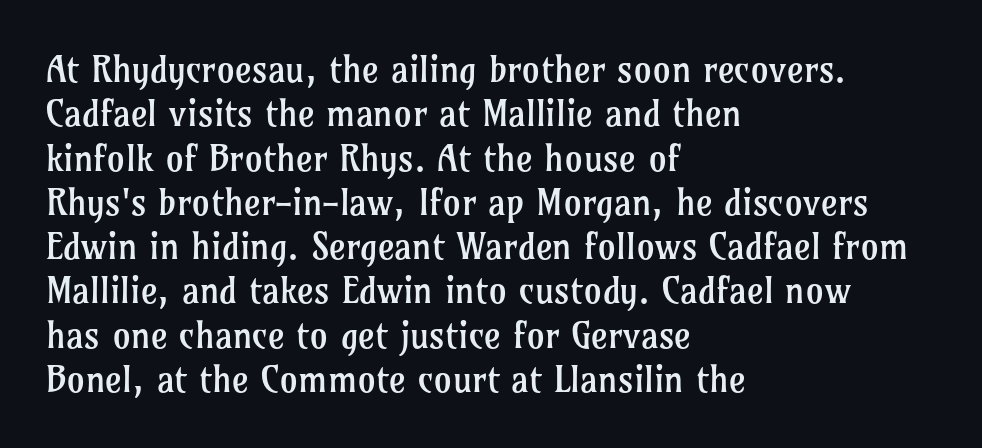
The image shows 36 px regular-weight serif type, upright; set left-aligned, line spacing 1.23x, normal letter spacing, not underlined; low stroke contrast and a medium x-height.
